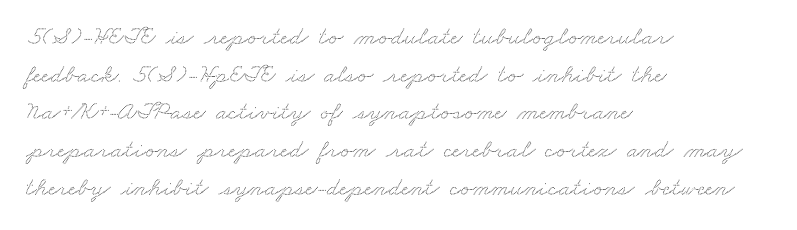
{"underline": "no", "align": "left", "line_spacing": "normal", "line_spacing_ratio": 1.45, "letter_spacing": "normal", "letter_spacing_em": 0.0, "glyph_px": 26}
